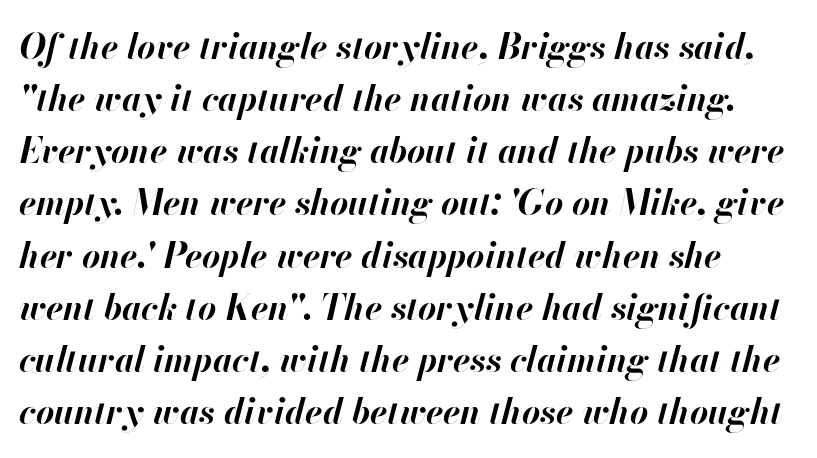
Q: Is the text bold? A: Yes.
Q: Is the text italic (slanted)? A: Yes, it leans right by about 13 degrees.
Q: Is the text underlined? A: No.
Q: Is the spacing between letters normal or unusually wide? A: Normal.
Q: Is the spacing between lines tight, normal or loose? A: Normal.
Q: Width (condensed, normal, or wide)? A: Normal.
Q: Stroke contrast? A: High.
Q: x-height? A: Small.
Q: Monospaced? A: No.
